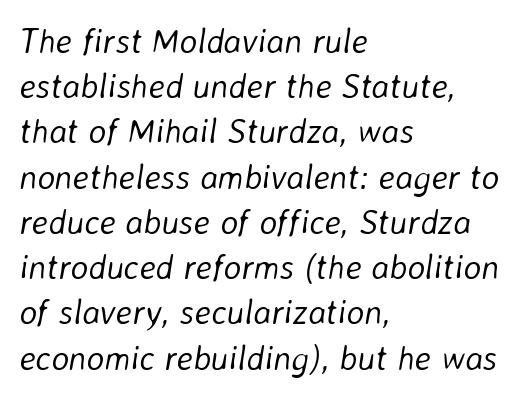
The image shows 34 px light type, italic (leaning right); set left-aligned, normal line spacing (1.33x), normal letter spacing, not underlined; low stroke contrast and a medium x-height.
